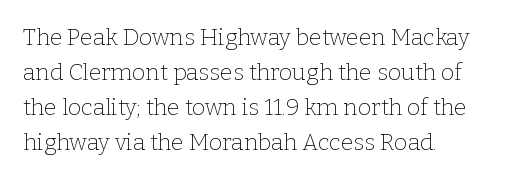
Q: Is the text bold? A: No.
Q: Is the text italic (slanted)? A: No, it is upright.
Q: Is the text underlined? A: No.
Q: How is the paragraph aligned? A: Left-aligned.
Q: Is the spacing between letters normal or unusually wide? A: Normal.
Q: Is the spacing between lines tight, normal or loose? A: Normal.
